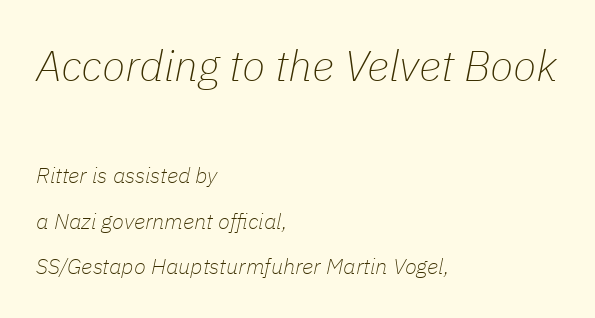
Q: Is the text bold? A: No.
Q: Is the text italic (slanted)? A: Yes, it leans right by about 11 degrees.
Q: Is the text underlined? A: No.
Q: How is the paragraph aligned? A: Left-aligned.
Q: Is the spacing between letters normal or unusually wide? A: Normal.
Q: Is the spacing between lines tight, normal or loose? A: Loose.
Q: Which block of text is set in a larger size, the first (top) or the second (bottom)? A: The first (top) one.
Q: Width (condensed, normal, or wide)? A: Normal.
Q: Stroke contrast? A: Low.
Q: x-height? A: Medium.
Q: Monospaced? A: No.
